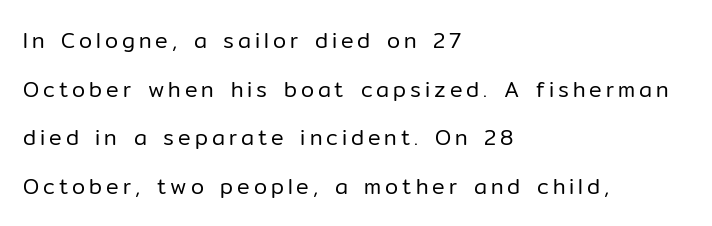
The paragraph shown leans on its left margin. Stroke mass is kept to a normal reading level or below. The space between consecutive lines is lavish. Unlike italic type, these characters show no tilt at all. Plain, unruled lines of type.
